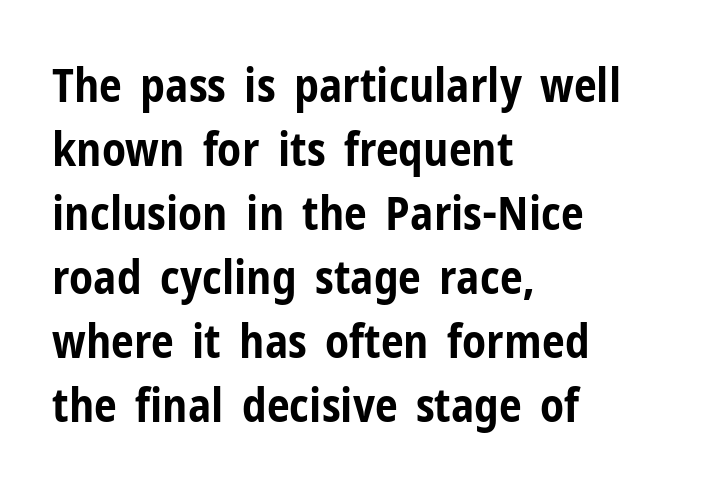
{"serif": "no", "italic": "no", "bold": "yes", "weight": "bold", "width": "condensed", "stroke_contrast": "low", "x_height": "medium", "monospaced": "no", "underline": "no", "align": "left", "line_spacing": "normal", "line_spacing_ratio": 1.39, "letter_spacing": "normal", "letter_spacing_em": 0.0, "glyph_px": 46}
